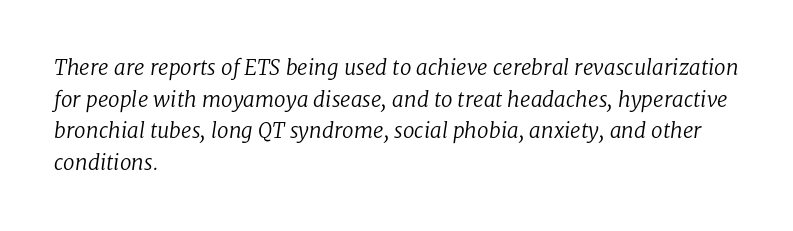
The image shows 21 px text type, italic (leaning right); set left-aligned, normal line spacing (1.51x), normal letter spacing, not underlined.
